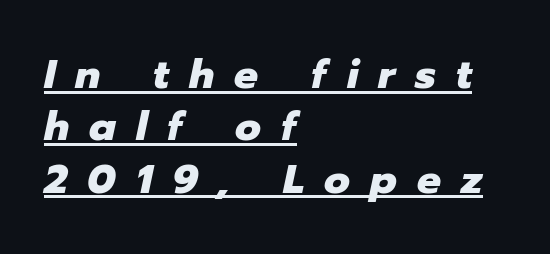
The image shows 40 px heavy type, italic (leaning right); set left-aligned, normal line spacing (1.31x), unusually wide letter spacing (+0.5 em), underlined; low stroke contrast and a medium x-height.
